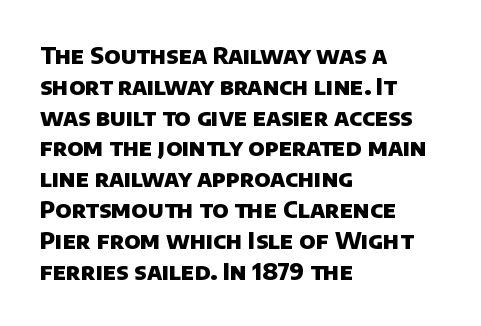
The image shows 23 px bold type; set left-aligned, normal line spacing (1.34x), normal letter spacing, not underlined.
